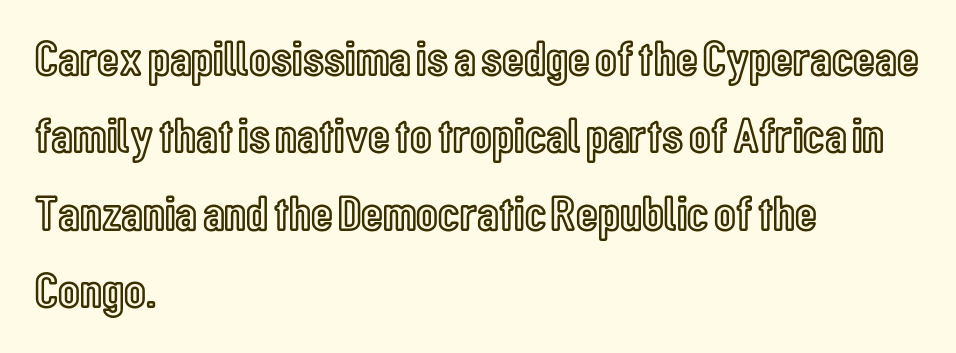
The space between consecutive lines is moderate. The passage shown is typed in a proportional face where columns would drift. Just letters on the line, the space beneath them empty. These lines stack with their left ends in a neat column. The horizontal fit of the characters is conventional and even.
